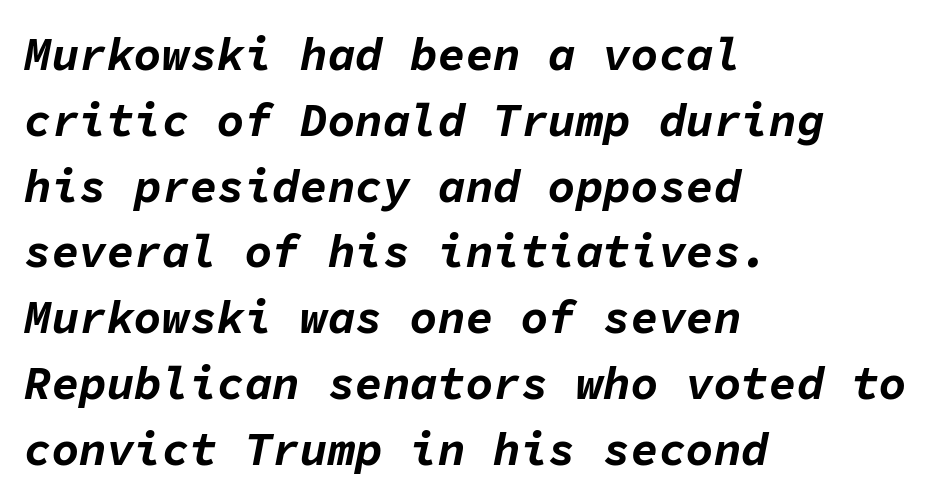
{"italic": "yes", "lean": "right", "slant_degrees": 11, "bold": "yes", "weight": "bold", "width": "normal", "stroke_contrast": "low", "x_height": "medium", "monospaced": "yes", "underline": "no", "align": "left", "line_spacing": "normal", "line_spacing_ratio": 1.43, "letter_spacing": "normal", "letter_spacing_em": 0.0, "glyph_px": 46}
